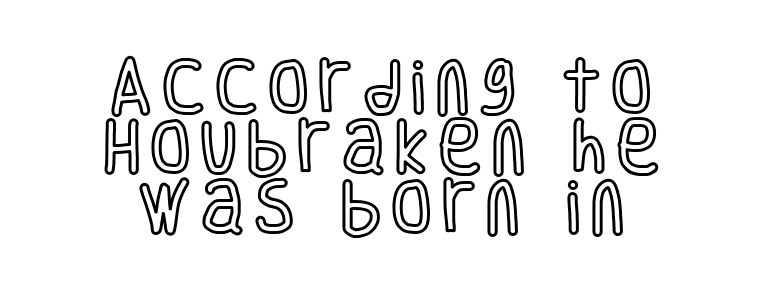
{"italic": "no", "width": "condensed", "x_height": "large", "monospaced": "no", "underline": "no", "align": "center", "line_spacing": "tight", "line_spacing_ratio": 1.02, "glyph_px": 59}
